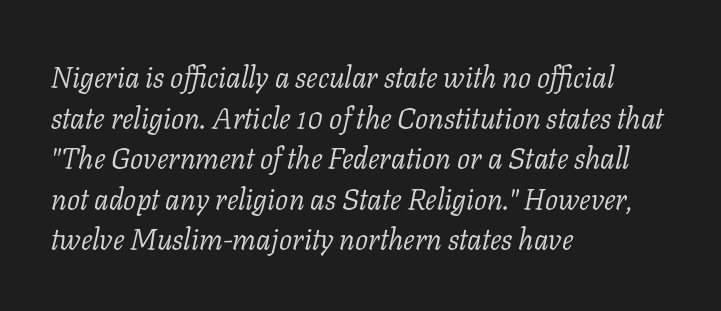
The passage shown stacks its lines at a standard gap. Glyph-to-glyph distance matches everyday printed text. Check the space under the baseline: it is left empty. The face used here is proportionally spaced, like ordinary book or web type.
